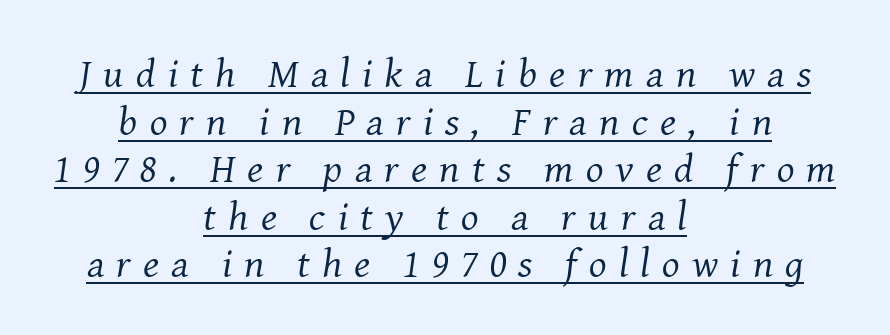
Q: Is the text bold? A: No.
Q: Is the text italic (slanted)? A: Yes, it leans right by about 8 degrees.
Q: Is the typeface a serif or a sans-serif typeface? A: Serif.
Q: Is the text underlined? A: Yes.
Q: How is the paragraph aligned? A: Centered.
Q: Is the spacing between letters normal or unusually wide? A: Unusually wide.
Q: Width (condensed, normal, or wide)? A: Normal.
Q: Stroke contrast? A: Medium.
Q: x-height? A: Medium.
Q: Monospaced? A: No.
